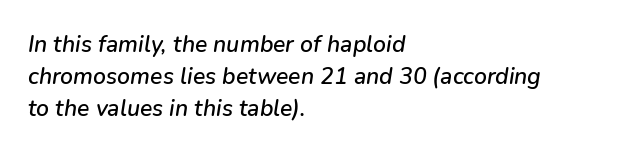
{"italic": "yes", "lean": "right", "slant_degrees": 9, "underline": "no", "align": "left", "line_spacing": "normal", "line_spacing_ratio": 1.4, "letter_spacing": "normal", "letter_spacing_em": 0.0, "glyph_px": 23}
